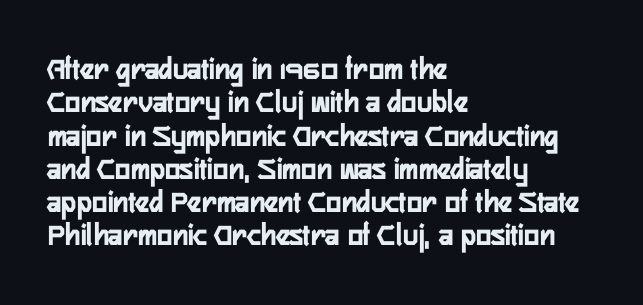
Q: Is the text bold? A: Yes.
Q: Is the text italic (slanted)? A: No, it is upright.
Q: Is the typeface a serif or a sans-serif typeface? A: Sans-serif.
Q: Is the text underlined? A: No.
Q: How is the paragraph aligned? A: Left-aligned.
Q: Is the spacing between letters normal or unusually wide? A: Normal.
Q: Is the spacing between lines tight, normal or loose? A: Tight.
Q: Width (condensed, normal, or wide)? A: Condensed.
Q: Stroke contrast? A: Low.
Q: x-height? A: Medium.
Q: Monospaced? A: No.
